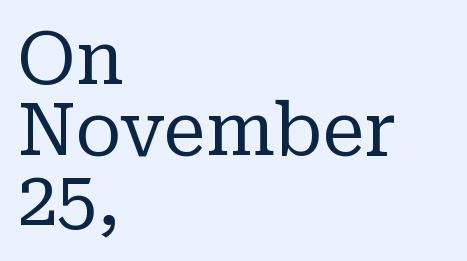
The image shows 72 px regular-weight serif type, upright; set left-aligned, tight line spacing (0.98x), normal letter spacing, not underlined; low stroke contrast and a medium x-height.
